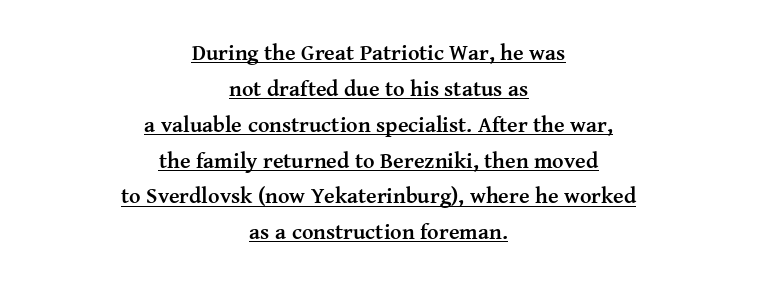
Caption: standard tracking, unaltered. On the weight axis this lands at bold, roughly 700. Summary of vertical rhythm: regular, with standard interline spacing. Which margin do the lines hug? Neither — every line sits in the middle.
